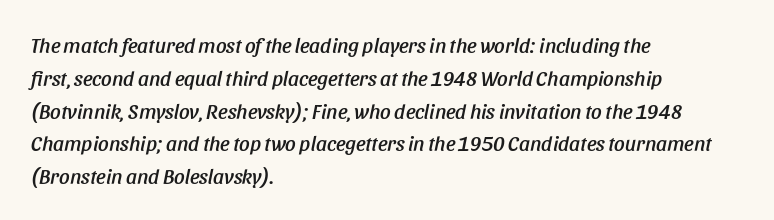
The image shows 21 px text type, italic (leaning right); set left-aligned, normal line spacing (1.56x), normal letter spacing, not underlined.
